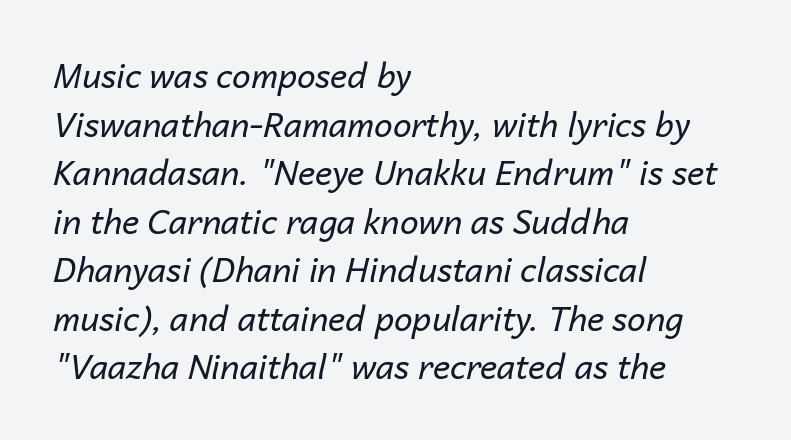
Q: Is the text bold? A: No.
Q: Is the text italic (slanted)? A: Yes, it leans right by about 14 degrees.
Q: Is the text underlined? A: No.
Q: How is the paragraph aligned? A: Left-aligned.
Q: Is the spacing between letters normal or unusually wide? A: Normal.
Q: Is the spacing between lines tight, normal or loose? A: Normal.
Q: Width (condensed, normal, or wide)? A: Normal.
Q: Stroke contrast? A: Low.
Q: x-height? A: Medium.
Q: Monospaced? A: No.
